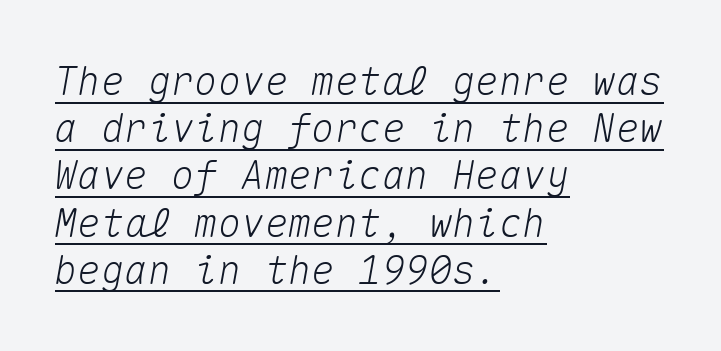
Q: Is the text italic (slanted)? A: Yes, it leans right by about 10 degrees.
Q: Is the text underlined? A: Yes.
Q: How is the paragraph aligned? A: Left-aligned.
Q: Is the spacing between letters normal or unusually wide? A: Normal.
Q: Width (condensed, normal, or wide)? A: Normal.
Q: Stroke contrast? A: Medium.
Q: x-height? A: Medium.
Q: Monospaced? A: Yes.
